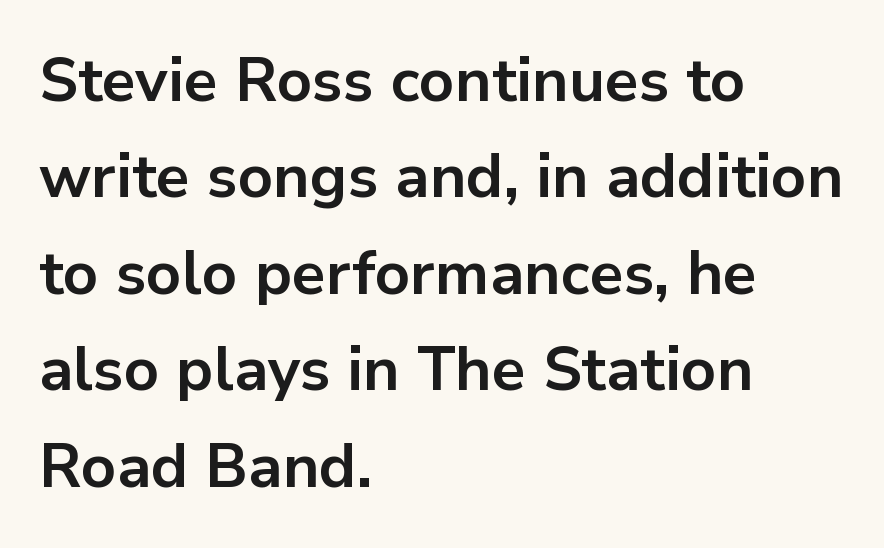
{"serif": "no", "italic": "no", "bold": "yes", "weight": "bold", "width": "normal", "stroke_contrast": "low", "x_height": "medium", "monospaced": "no", "underline": "no", "align": "left", "line_spacing": "normal", "line_spacing_ratio": 1.58, "letter_spacing": "normal", "letter_spacing_em": 0.0, "glyph_px": 61}
